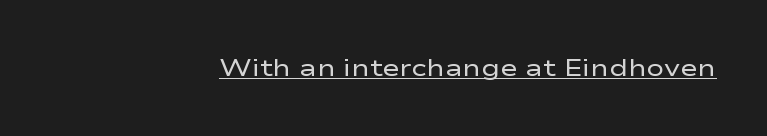
The image shows 24 px text type, upright; set right-aligned, normal letter spacing, underlined.
